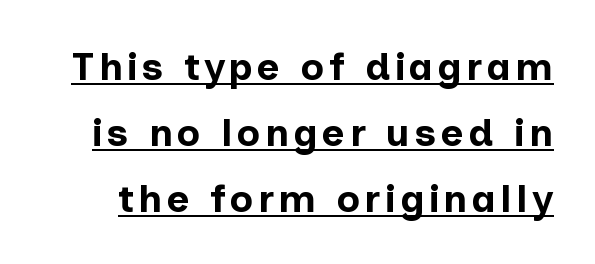
The typeface chosen for these lines omits serifs. Notice how the stems are strictly vertical — no italics here. This sample has the flowing, uneven cadence of proportional lettering. The vertical gap from one line to the next is medium. Set as a true bold cut, around the 700 mark.
